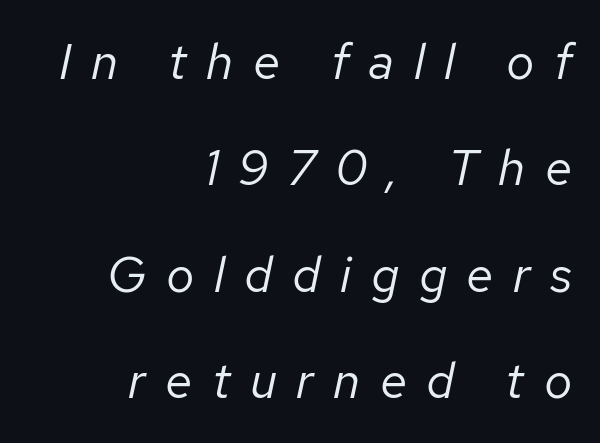
The image shows 50 px regular-weight type, italic (leaning right); set right-aligned, loose line spacing (2.13x), unusually wide letter spacing (+0.39 em), not underlined; low stroke contrast and a medium x-height.
